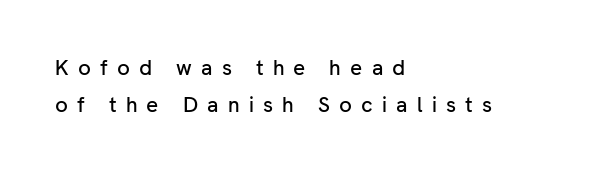
The lettering stays uniformly vertical, giving the passage a roman look. Check the space under the baseline: it is left empty. The horizontal fit of the characters is loose and conspicuously gappy. This sample is left-justified, so line endings fall wherever the words run out.
